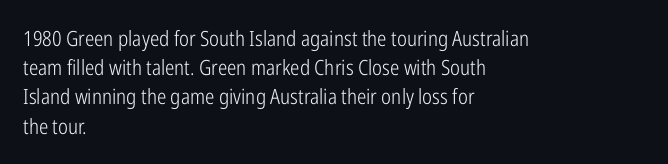
Q: Is the text bold? A: No.
Q: Is the text italic (slanted)? A: No, it is upright.
Q: Is the text underlined? A: No.
Q: How is the paragraph aligned? A: Left-aligned.
Q: Is the spacing between letters normal or unusually wide? A: Normal.
Q: Is the spacing between lines tight, normal or loose? A: Normal.
